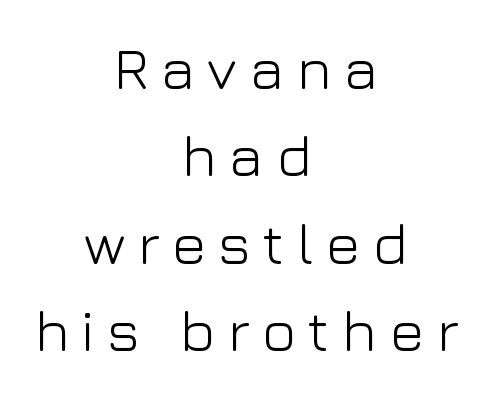
The image shows 59 px light sans-serif type, upright; set centered, normal line spacing (1.48x), unusually wide letter spacing (+0.2 em), not underlined; low stroke contrast and a medium x-height.
